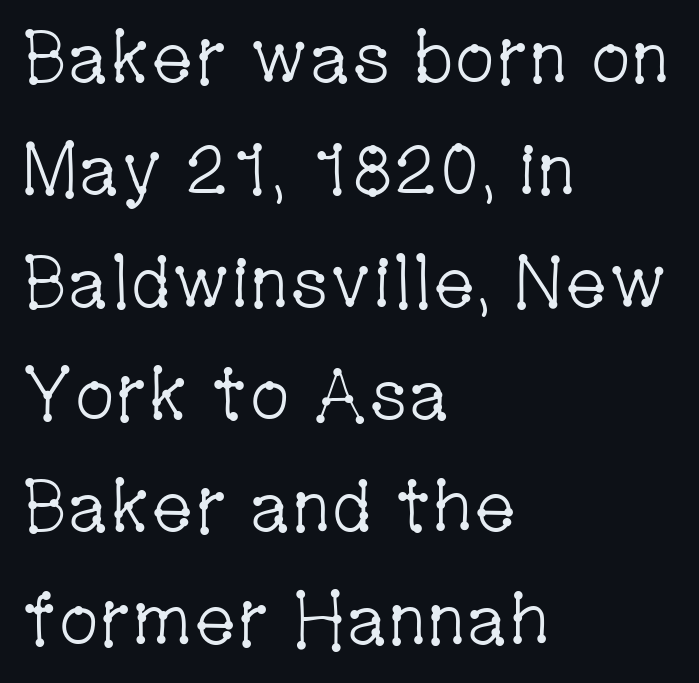
The image shows 72 px light, condensed serif type, upright; set left-aligned, normal line spacing (1.56x), normal letter spacing, not underlined; low stroke contrast and a medium x-height.
